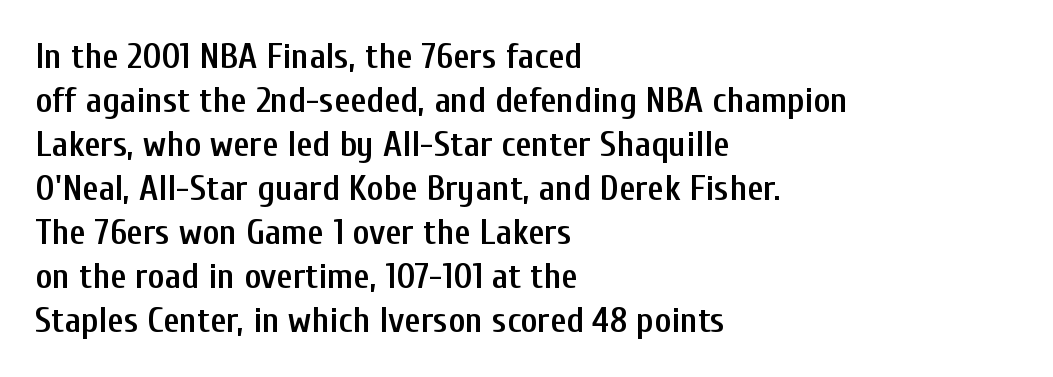
Typeset ragged right — the left edge is the straight one. The face used here is a sans, in the tradition of grotesques and geometrics. Type without underlining. Style check: upright. A semibold gives these letters moderate extra thickness, short of bold. The gaps between neighbouring characters are ordinary and unremarkable.
